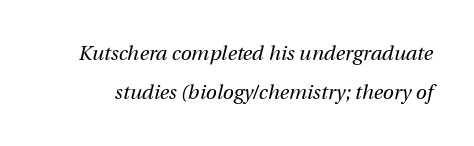
Q: Is the text bold? A: No.
Q: Is the text italic (slanted)? A: Yes, it leans right by about 12 degrees.
Q: Is the text underlined? A: No.
Q: Is the spacing between letters normal or unusually wide? A: Normal.
Q: Is the spacing between lines tight, normal or loose? A: Loose.
